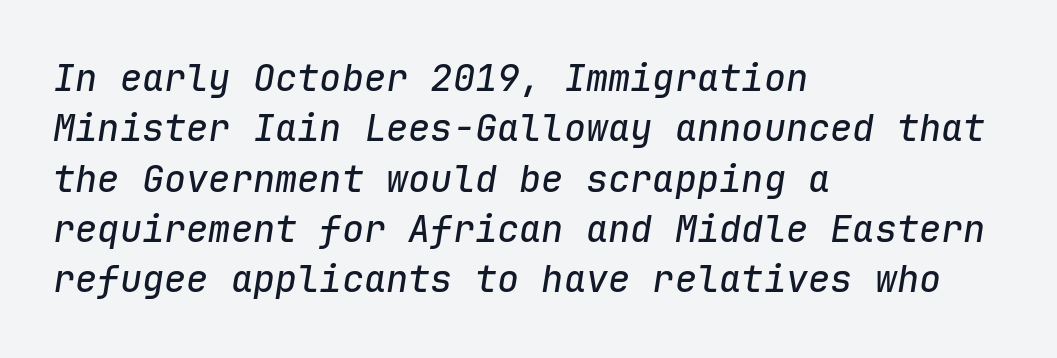
The image shows 37 px text type, italic (leaning right), monospaced; set left-aligned, normal line spacing (1.36x), normal letter spacing, not underlined; low stroke contrast and a medium x-height.
